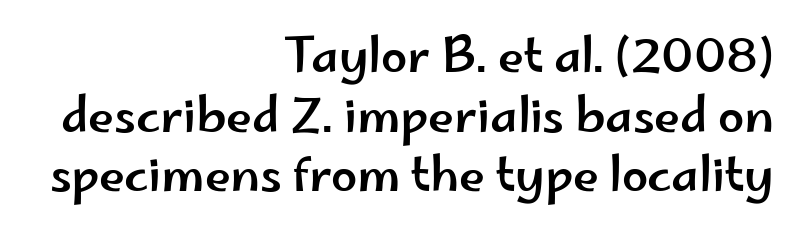
The tracking reads as untouched default to a designer's eye. Notice how the passage keeps a crisp vertical edge on the right only. The rendering uses a moderate line-height, typical for paragraphs. The space directly below the letters is spotless.
